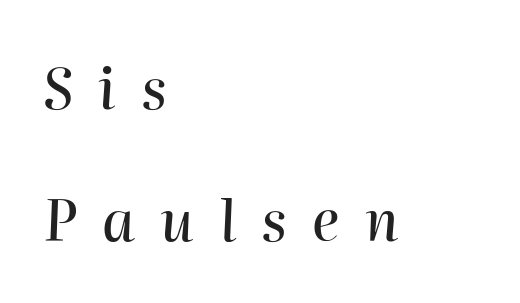
Q: Is the text italic (slanted)? A: Yes, it leans right by about 2 degrees.
Q: Is the text underlined? A: No.
Q: How is the paragraph aligned? A: Left-aligned.
Q: Is the spacing between letters normal or unusually wide? A: Unusually wide.
Q: Is the spacing between lines tight, normal or loose? A: Loose.
Q: Width (condensed, normal, or wide)? A: Normal.
Q: Stroke contrast? A: High.
Q: x-height? A: Medium.
Q: Monospaced? A: No.
